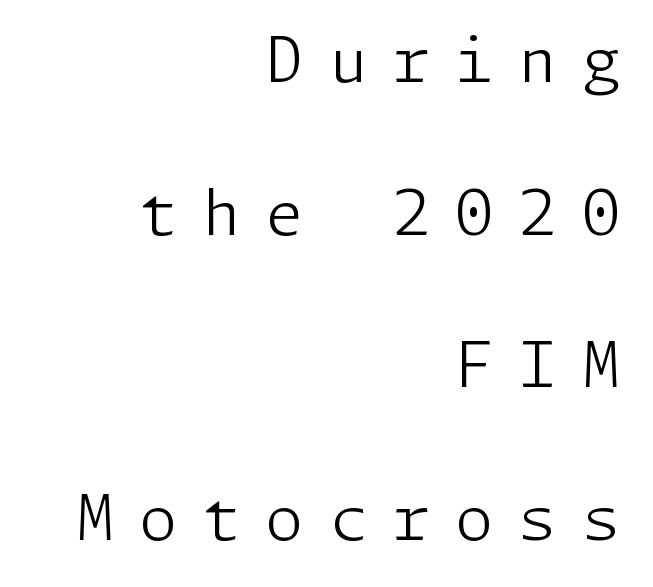
Q: Is the text bold? A: No.
Q: Is the text italic (slanted)? A: No, it is upright.
Q: Is the typeface a serif or a sans-serif typeface? A: Sans-serif.
Q: Is the text underlined? A: No.
Q: How is the paragraph aligned? A: Right-aligned.
Q: Is the spacing between letters normal or unusually wide? A: Unusually wide.
Q: Is the spacing between lines tight, normal or loose? A: Loose.
Q: Width (condensed, normal, or wide)? A: Normal.
Q: Stroke contrast? A: Low.
Q: x-height? A: Medium.
